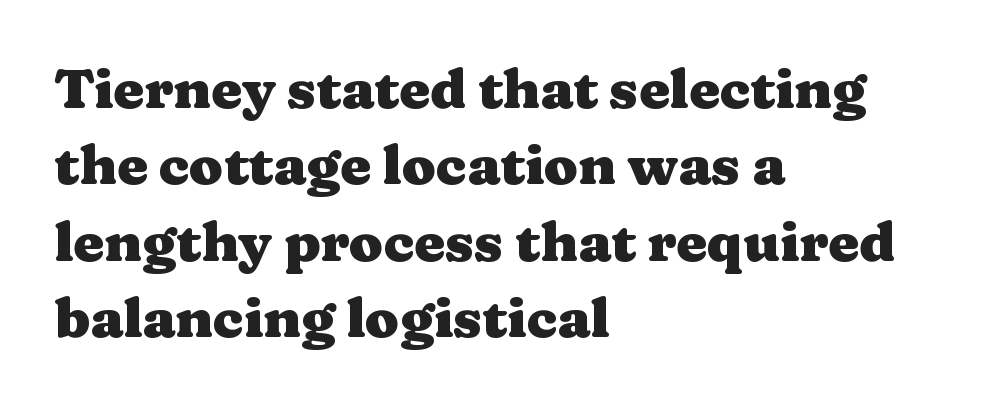
{"serif": "yes", "italic": "no", "bold": "yes", "weight": "heavy", "width": "wide", "stroke_contrast": "medium", "x_height": "medium", "monospaced": "no", "underline": "no", "align": "left", "line_spacing": "normal", "line_spacing_ratio": 1.39, "letter_spacing": "normal", "letter_spacing_em": 0.0, "glyph_px": 55}
